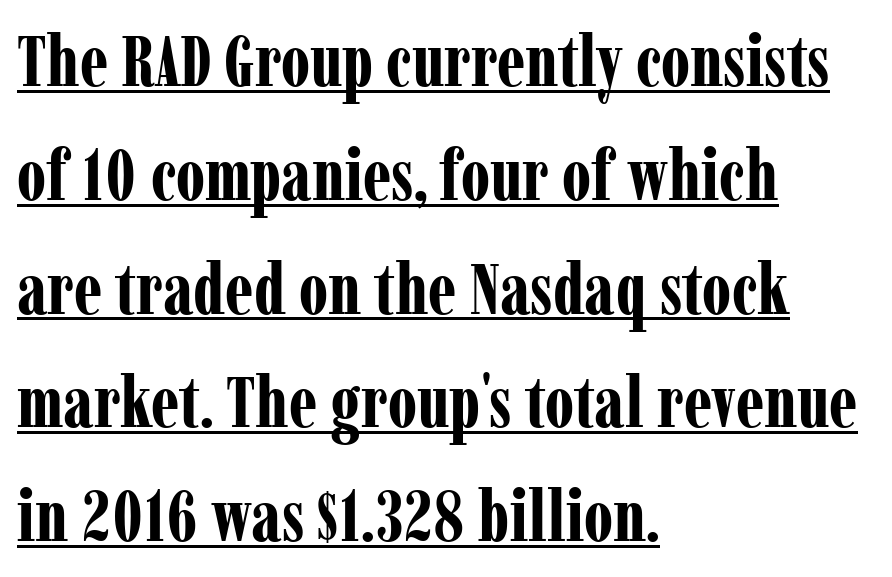
The image shows 72 px bold, condensed serif type, upright; set left-aligned, normal line spacing (1.58x), normal letter spacing, underlined; low stroke contrast and a medium x-height.
